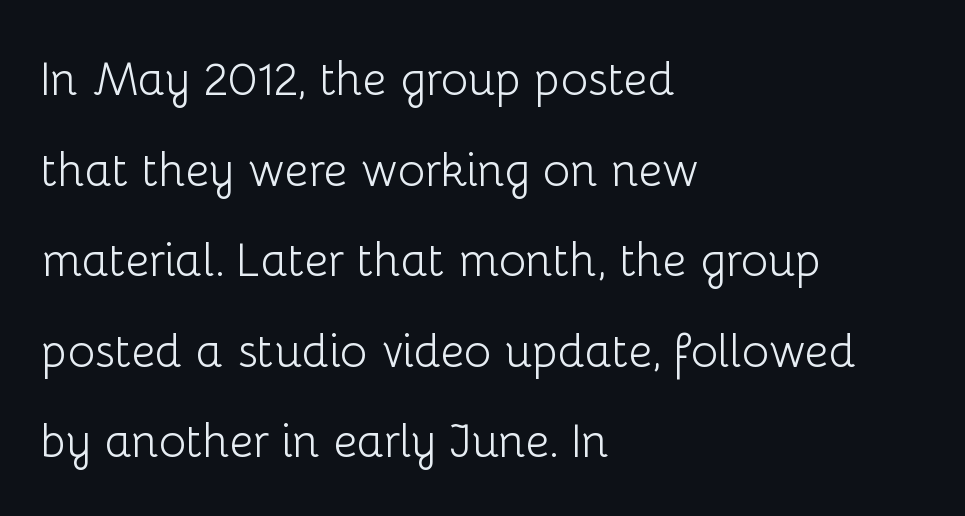
Q: Is the text bold? A: No.
Q: Is the text italic (slanted)? A: No, it is upright.
Q: Is the typeface a serif or a sans-serif typeface? A: Sans-serif.
Q: Is the text underlined? A: No.
Q: How is the paragraph aligned? A: Left-aligned.
Q: Is the spacing between letters normal or unusually wide? A: Normal.
Q: Is the spacing between lines tight, normal or loose? A: Loose.
Q: Width (condensed, normal, or wide)? A: Normal.
Q: Stroke contrast? A: Low.
Q: x-height? A: Medium.
Q: Monospaced? A: No.
